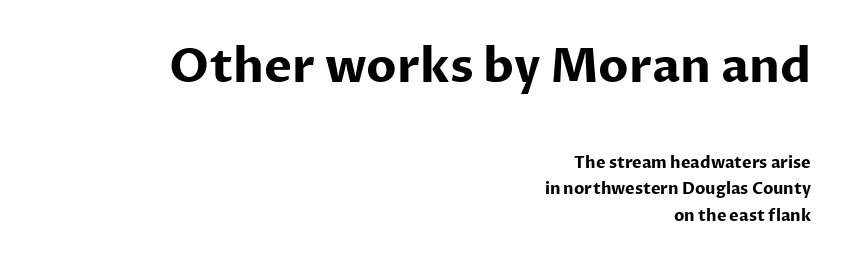
Q: Is the text bold? A: Yes.
Q: Is the text italic (slanted)? A: No, it is upright.
Q: Is the typeface a serif or a sans-serif typeface? A: Sans-serif.
Q: Is the text underlined? A: No.
Q: How is the paragraph aligned? A: Right-aligned.
Q: Is the spacing between letters normal or unusually wide? A: Normal.
Q: Is the spacing between lines tight, normal or loose? A: Normal.
Q: Which block of text is set in a larger size, the first (top) or the second (bottom)? A: The first (top) one.
Q: Width (condensed, normal, or wide)? A: Normal.
Q: Stroke contrast? A: Low.
Q: x-height? A: Medium.
Q: Monospaced? A: No.
